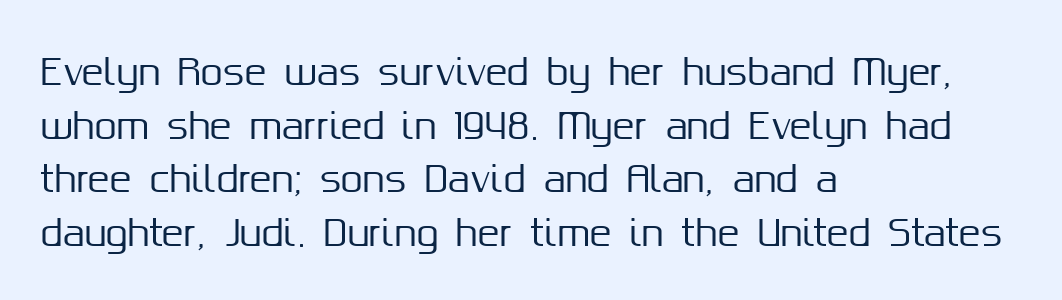
The image shows 36 px sans-serif type, upright; set left-aligned, normal line spacing (1.49x), normal letter spacing, not underlined; medium stroke contrast and a medium x-height.
